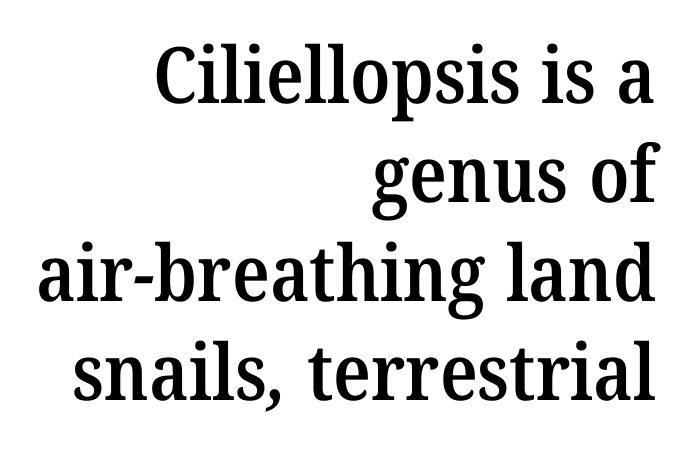
Q: Is the text bold? A: Semi-bold.
Q: Is the typeface a serif or a sans-serif typeface? A: Serif.
Q: Is the text underlined? A: No.
Q: How is the paragraph aligned? A: Right-aligned.
Q: Is the spacing between letters normal or unusually wide? A: Normal.
Q: Is the spacing between lines tight, normal or loose? A: Normal.
Q: Width (condensed, normal, or wide)? A: Normal.
Q: Stroke contrast? A: Medium.
Q: x-height? A: Medium.
Q: Monospaced? A: No.
